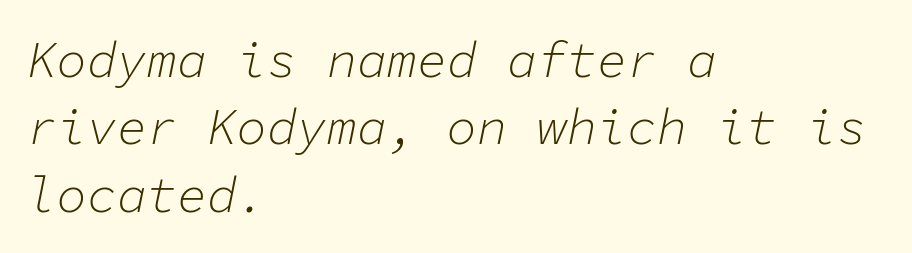
{"italic": "yes", "lean": "right", "slant_degrees": 11, "bold": "no", "weight": "light", "width": "normal", "stroke_contrast": "low", "x_height": "medium", "monospaced": "yes", "underline": "no", "align": "left", "line_spacing": "normal", "line_spacing_ratio": 1.35, "letter_spacing": "normal", "letter_spacing_em": 0.0, "glyph_px": 50}
